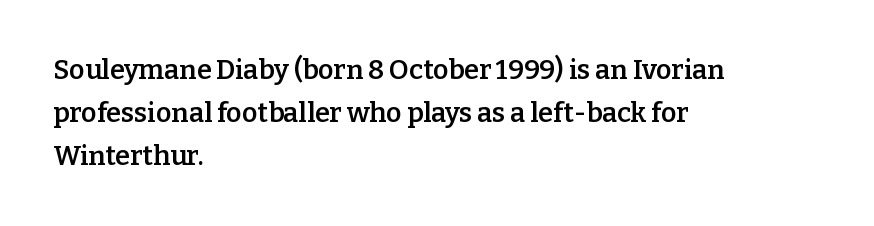
The image shows 27 px text type, upright; set left-aligned, normal line spacing (1.59x), normal letter spacing, not underlined.
